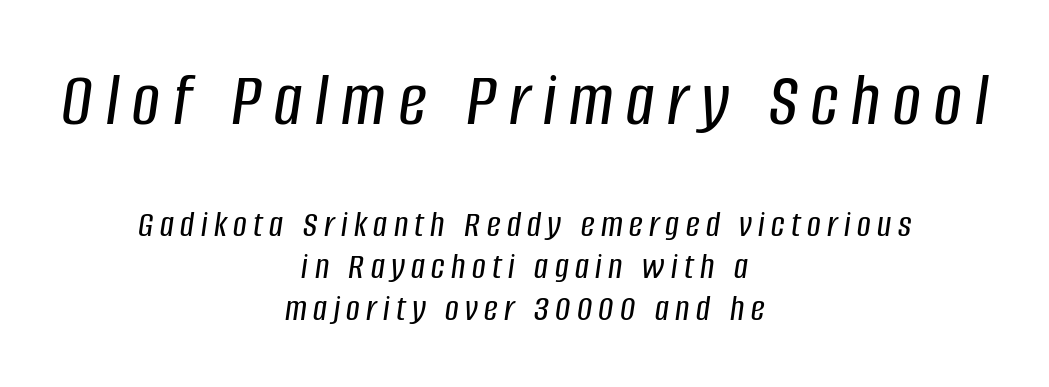
The image shows 77 px condensed type, italic (leaning right); set centered, tight line spacing (1.11x), not underlined; the first (top) block is 2.03x larger; low stroke contrast and a large x-height.
